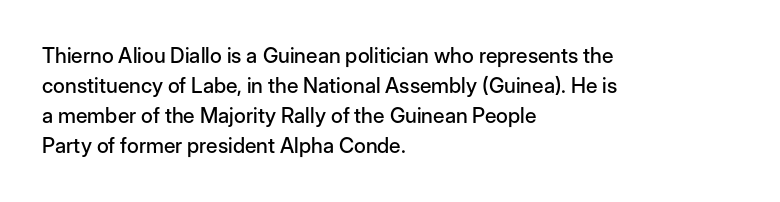
The gaps between neighbouring characters are ordinary and unremarkable. This rendering uses left alignment, leaving the right contour irregular. Horizontal bands of white between lines are of average thickness. The strip under each line holds only bare page. It's the straight-up-and-down kind of type.
